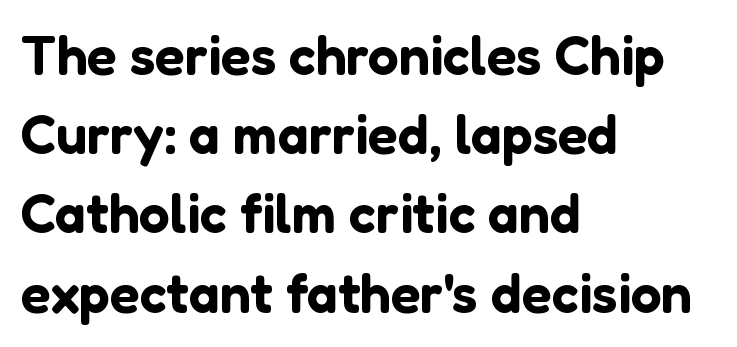
{"serif": "no", "italic": "no", "width": "normal", "stroke_contrast": "low", "x_height": "medium", "monospaced": "no", "underline": "no", "align": "left", "line_spacing": "normal", "line_spacing_ratio": 1.44, "letter_spacing": "normal", "letter_spacing_em": 0.0, "glyph_px": 55}
